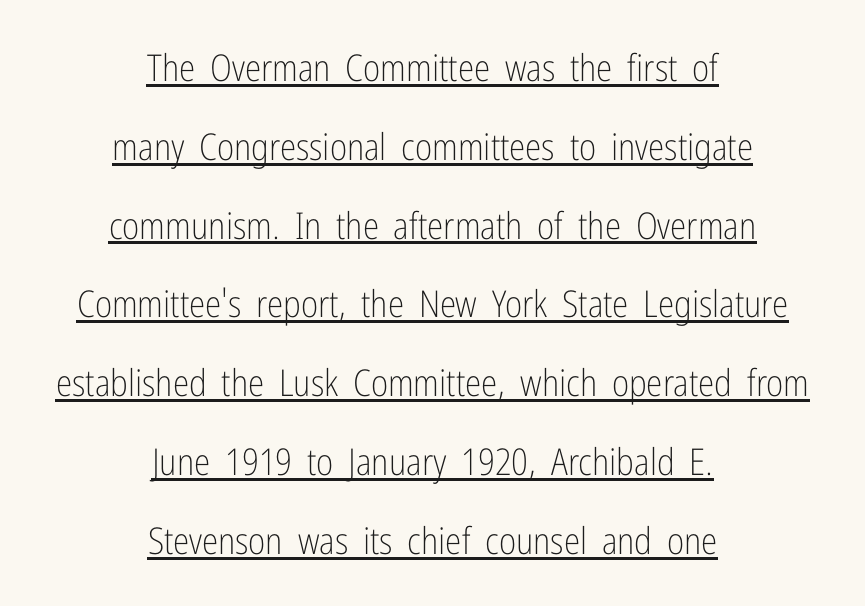
In terms of letterform style, serifs are entirely absent. The rendering uses natural spacing where letterforms have individual widths. Quick note: not italic, upright. In CSS terms this would be text-align: center. The glyphs are accompanied by a horizontal stroke just below them.
